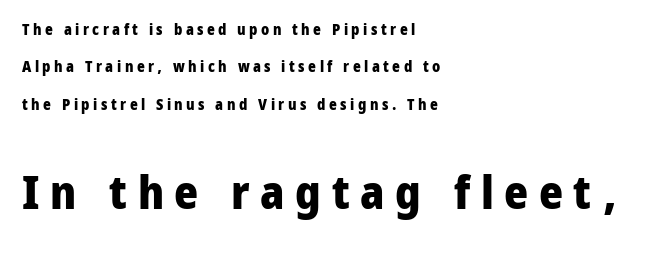
Character widths vary here, with narrow letters taking less room than wide ones. The text was rendered using a sans face with plain stroke endings. Bold? Absolutely — the strokes are thick and heavy. Inter-character spacing is expanded well beyond the font's built-in metrics.
